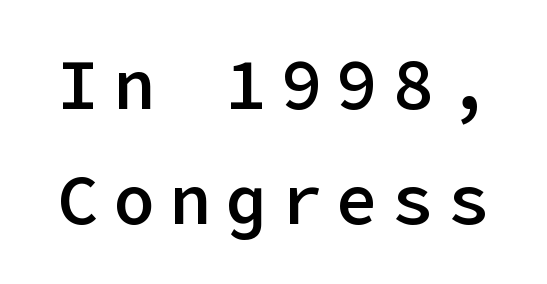
The image shows 70 px semibold sans-serif type, upright; set normal line spacing (1.64x), unusually wide letter spacing (+0.2 em), not underlined; low stroke contrast and a medium x-height.
